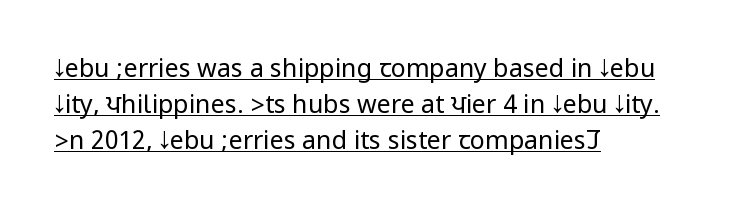
Q: Is the text bold? A: No.
Q: Is the text italic (slanted)? A: No, it is upright.
Q: Is the text underlined? A: Yes.
Q: How is the paragraph aligned? A: Left-aligned.
Q: Is the spacing between letters normal or unusually wide? A: Normal.
Q: Is the spacing between lines tight, normal or loose? A: Normal.
